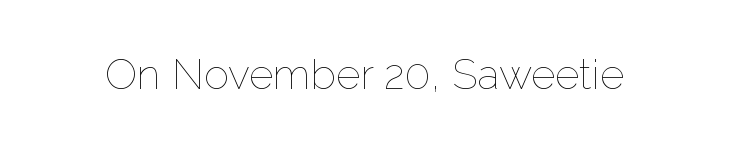
The image shows 42 px thin type, upright; set normal letter spacing, not underlined; low stroke contrast and a medium x-height.
